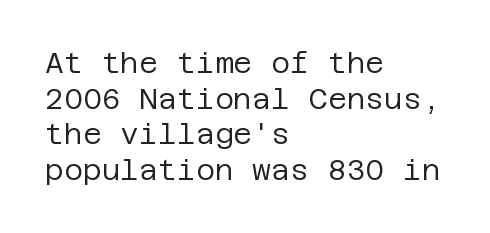
Q: Is the text bold? A: No.
Q: Is the text italic (slanted)? A: No, it is upright.
Q: Is the typeface a serif or a sans-serif typeface? A: Sans-serif.
Q: Is the text underlined? A: No.
Q: How is the paragraph aligned? A: Left-aligned.
Q: Is the spacing between letters normal or unusually wide? A: Normal.
Q: Width (condensed, normal, or wide)? A: Normal.
Q: Stroke contrast? A: Low.
Q: x-height? A: Large.
